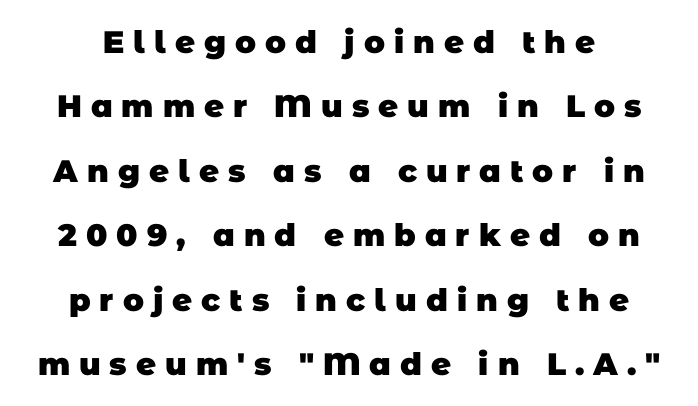
{"serif": "no", "bold": "yes", "weight": "heavy", "width": "normal", "stroke_contrast": "low", "x_height": "large", "monospaced": "no", "underline": "no", "line_spacing": "loose", "line_spacing_ratio": 2.08, "letter_spacing": "wide", "letter_spacing_em": 0.29, "glyph_px": 31}
